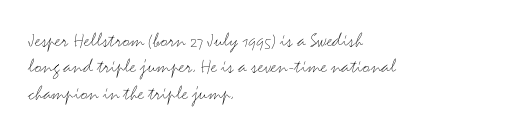
{"bold": "no", "underline": "no", "align": "left", "line_spacing": "normal", "line_spacing_ratio": 1.26, "letter_spacing": "normal", "letter_spacing_em": 0.0, "glyph_px": 21}
